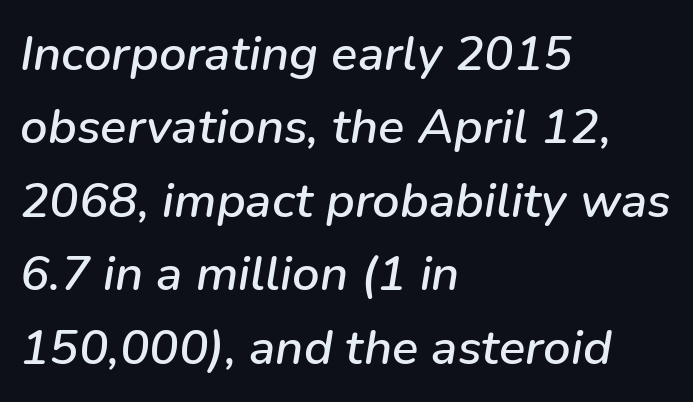
In CSS terms this would be text-align: left. Just letters on the line, the space beneath them empty. Slant detected: the letters are inclined. Is this a fixed-width face? No — the glyphs have proportional, varying widths. Caption: standard tracking, unaltered. The vertical gap from one line to the next is medium.
